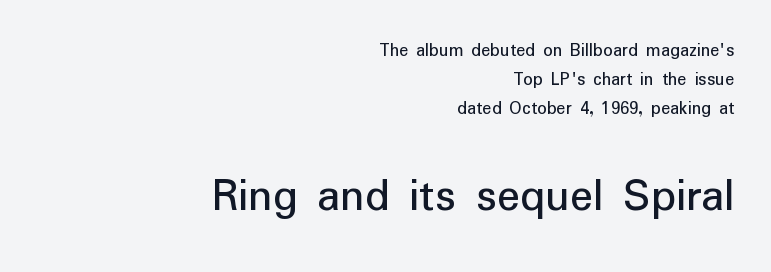
The image shows 48 px sans-serif type, upright; set right-aligned, normal line spacing (1.52x), normal letter spacing, not underlined; the second (bottom) block is 2.53x larger; low stroke contrast and a medium x-height.
